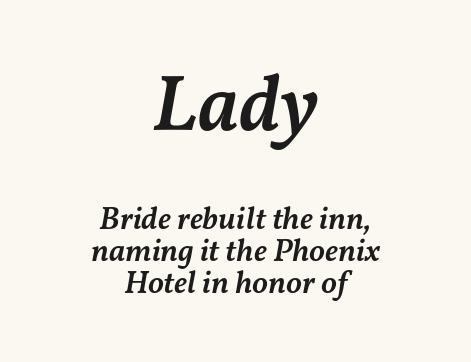
{"italic": "yes", "lean": "right", "slant_degrees": 11, "bold": "semi", "weight": "semibold", "width": "normal", "stroke_contrast": "medium", "x_height": "medium", "monospaced": "no", "underline": "no", "align": "center", "line_spacing": "tight", "line_spacing_ratio": 1.01, "letter_spacing": "normal", "letter_spacing_em": 0.0, "larger_block": "first", "size_ratio": 2.5, "glyph_px": 80}
